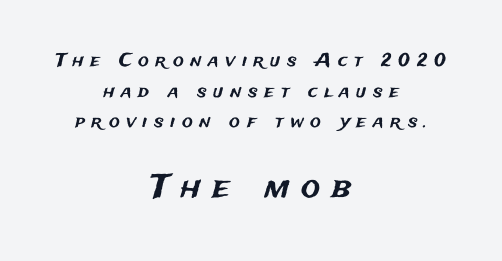
The image shows 32 px sans-serif type; set centered, normal line spacing (1.7x), unusually wide letter spacing (+0.37 em), not underlined; the second (bottom) block is 1.78x larger; medium stroke contrast and a medium x-height.
